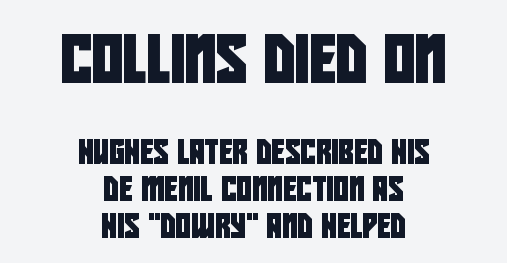
{"serif": "no", "width": "condensed", "stroke_contrast": "low", "x_height": "large", "monospaced": "no", "underline": "no", "align": "center", "line_spacing": "normal", "line_spacing_ratio": 1.54, "letter_spacing": "normal", "letter_spacing_em": 0.0, "larger_block": "first", "size_ratio": 2.0, "glyph_px": 48}
